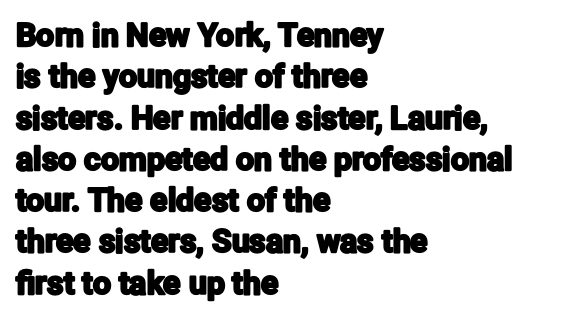
Do the letters lean? They stand straight. Line beginnings align vertically; line endings do not. The tracking reads as untouched default to a designer's eye. Interline gaps are of average width in this sample.
